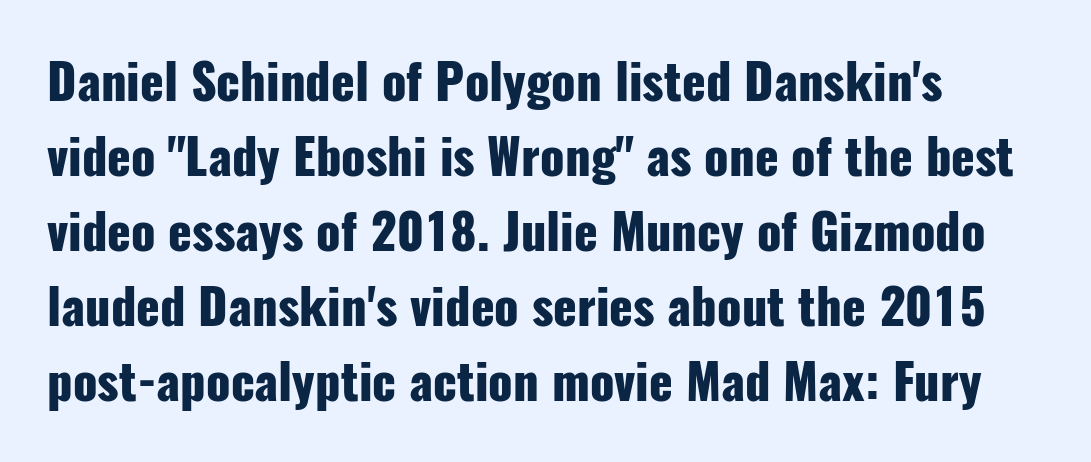
Leading matches the norm, producing a regular column. Character widths vary here, with narrow letters taking less room than wide ones. These lines keep a tight, regular rhythm from letter to letter. Compared with an ordinary text face, these strokes are far heavier — a full bold. You can tell it's not italic because the verticals are truly vertical.
